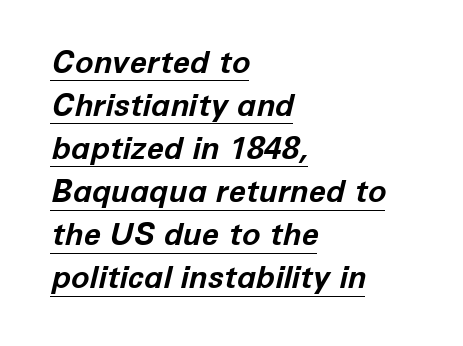
The image shows 31 px bold type, italic (leaning right); set left-aligned, normal line spacing (1.39x), normal letter spacing, underlined; low stroke contrast and a medium x-height.
